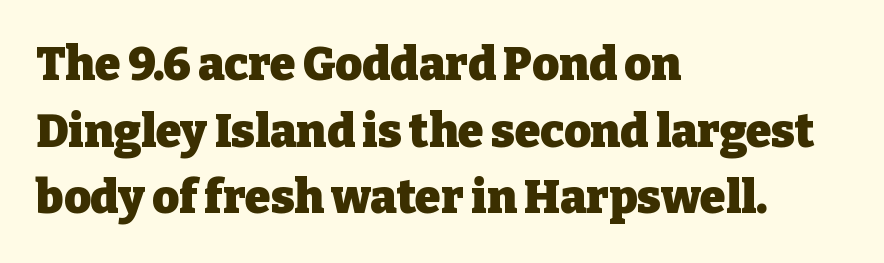
The image shows 46 px heavy serif type, upright; set left-aligned, normal line spacing (1.45x), normal letter spacing, not underlined; low stroke contrast and a medium x-height.
